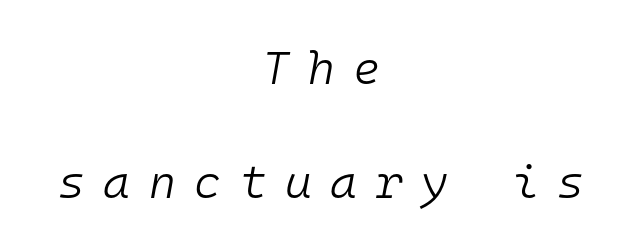
{"italic": "yes", "lean": "right", "slant_degrees": 10, "bold": "no", "weight": "light", "width": "normal", "stroke_contrast": "low", "x_height": "medium", "monospaced": "yes", "underline": "no", "align": "center", "line_spacing": "loose", "line_spacing_ratio": 2.47, "letter_spacing": "wide", "letter_spacing_em": 0.4, "glyph_px": 46}
